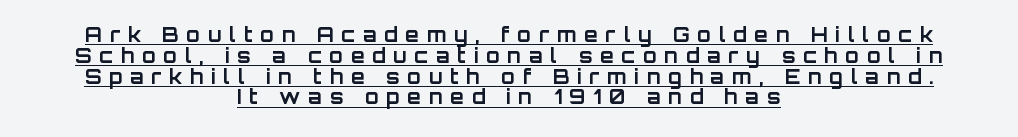
The image shows 20 px bold type, upright; set centered, tight line spacing (1.04x), unusually wide letter spacing (+0.38 em), underlined.
